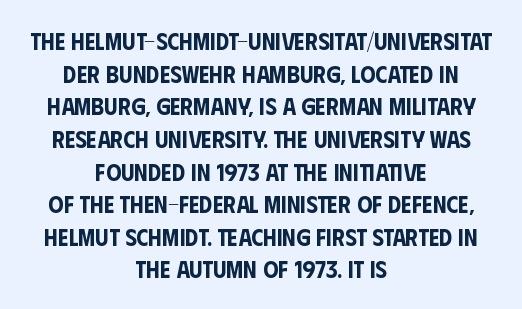
Plain, unruled lines of type. There is no visible air inserted between adjacent glyphs. Upright lettering throughout. This sample keeps an unexceptional amount of space between lines. Horizontal alignment here is central, giving a formal, balanced look.
